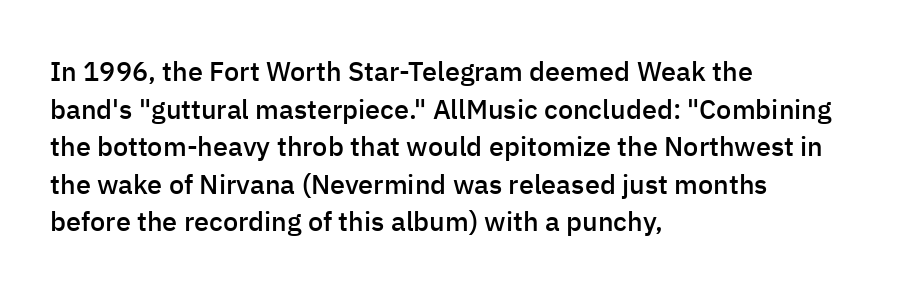
The image shows 27 px text type, upright; set left-aligned, normal line spacing (1.39x), normal letter spacing, not underlined.
